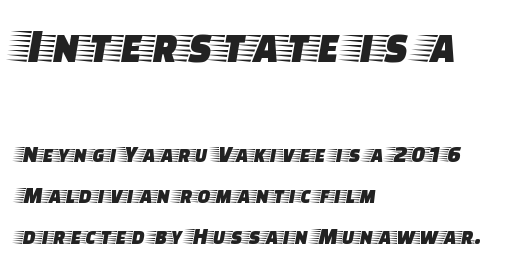
These lines are rendered in a variable-pitch font. The designer left line spacing at the default. Beneath every word, the page is bare. The typesetter chose a ragged-right arrangement here. Examine the stroke ends and you'll spot serifs. Tracking here is standard; glyphs follow each other at the usual distance.
